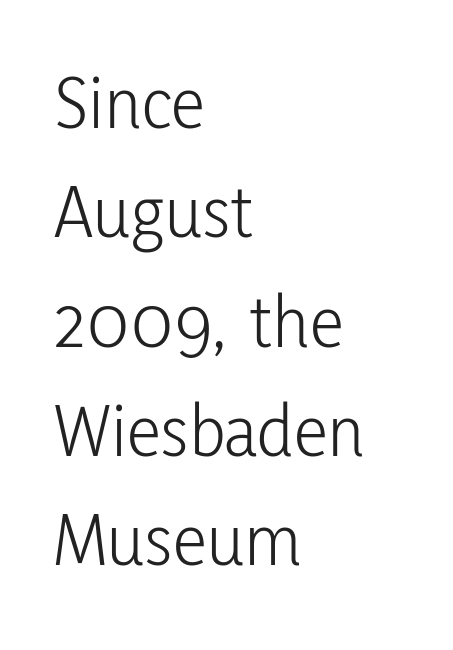
The image shows 77 px light, condensed sans-serif type, upright; set left-aligned, normal line spacing (1.42x), normal letter spacing, not underlined; low stroke contrast and a medium x-height.
